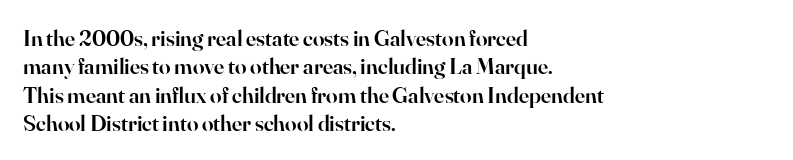
The image shows 23 px text type, upright; set left-aligned, line spacing 1.23x, normal letter spacing, not underlined.
